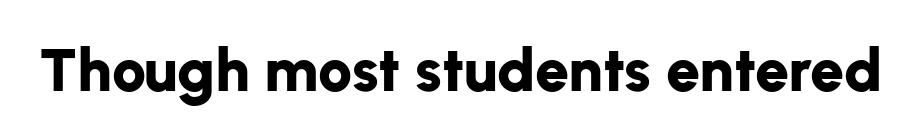
{"serif": "no", "italic": "no", "bold": "yes", "weight": "bold", "width": "normal", "stroke_contrast": "low", "x_height": "medium", "monospaced": "no", "underline": "no", "letter_spacing": "normal", "letter_spacing_em": 0.0, "glyph_px": 61}
